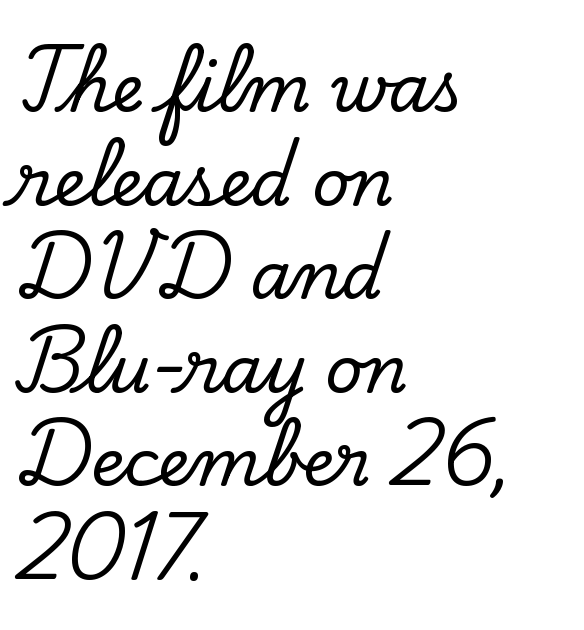
{"serif": "yes", "width": "normal", "stroke_contrast": "low", "x_height": "small", "monospaced": "no", "underline": "no", "align": "left", "line_spacing": "normal", "line_spacing_ratio": 1.44, "letter_spacing": "normal", "letter_spacing_em": 0.0, "glyph_px": 65}
